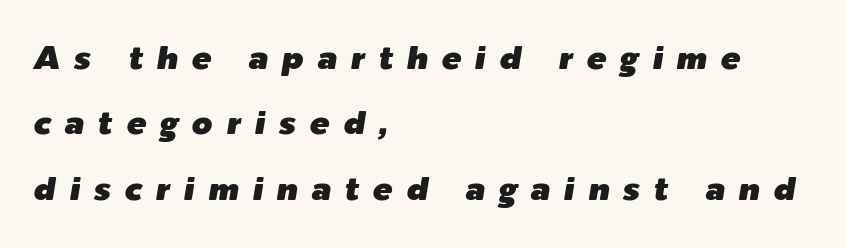
{"italic": "yes", "lean": "right", "slant_degrees": 9, "width": "normal", "stroke_contrast": "low", "x_height": "medium", "monospaced": "no", "underline": "no", "align": "left", "line_spacing": "loose", "line_spacing_ratio": 1.98, "letter_spacing": "wide", "letter_spacing_em": 0.41, "glyph_px": 33}
